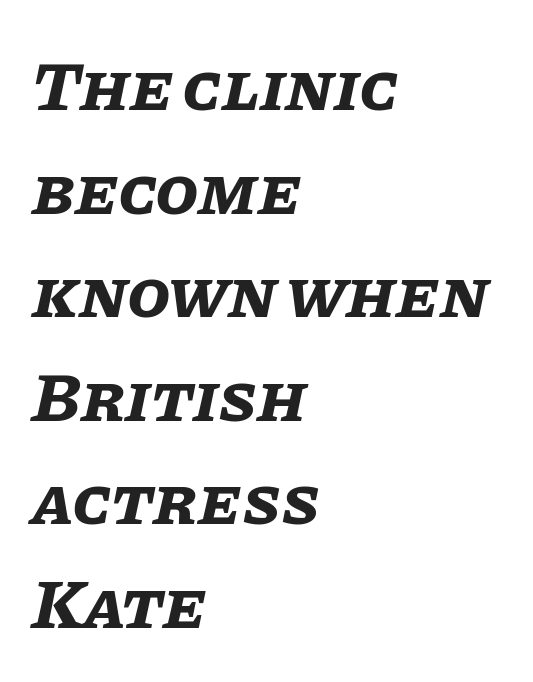
Q: Is the text bold? A: Yes.
Q: Is the text italic (slanted)? A: Yes, it leans right by about 11 degrees.
Q: Is the text underlined? A: No.
Q: How is the paragraph aligned? A: Left-aligned.
Q: Is the spacing between letters normal or unusually wide? A: Normal.
Q: Is the spacing between lines tight, normal or loose? A: Normal.
Q: Width (condensed, normal, or wide)? A: Normal.
Q: Stroke contrast? A: Low.
Q: x-height? A: Large.
Q: Monospaced? A: No.
